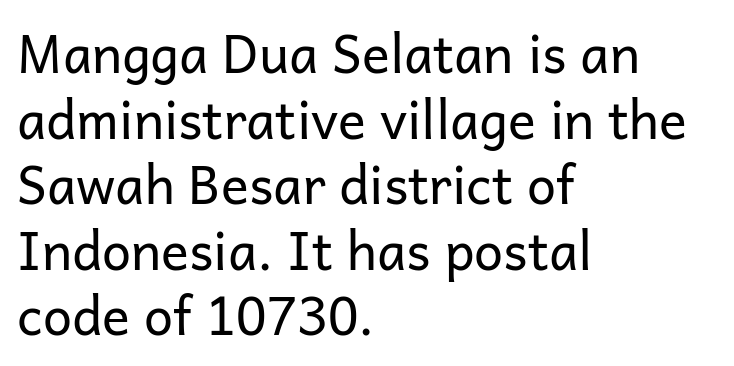
{"serif": "no", "italic": "no", "bold": "no", "weight": "regular", "width": "normal", "stroke_contrast": "low", "x_height": "medium", "monospaced": "no", "underline": "no", "align": "left", "line_spacing": "normal", "line_spacing_ratio": 1.26, "letter_spacing": "normal", "letter_spacing_em": 0.0, "glyph_px": 52}
